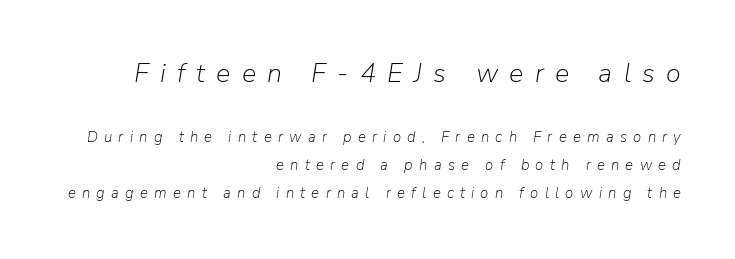
Q: Is the text bold? A: No.
Q: Is the text italic (slanted)? A: Yes, it leans right by about 9 degrees.
Q: Is the text underlined? A: No.
Q: How is the paragraph aligned? A: Right-aligned.
Q: Is the spacing between letters normal or unusually wide? A: Unusually wide.
Q: Which block of text is set in a larger size, the first (top) or the second (bottom)? A: The first (top) one.
